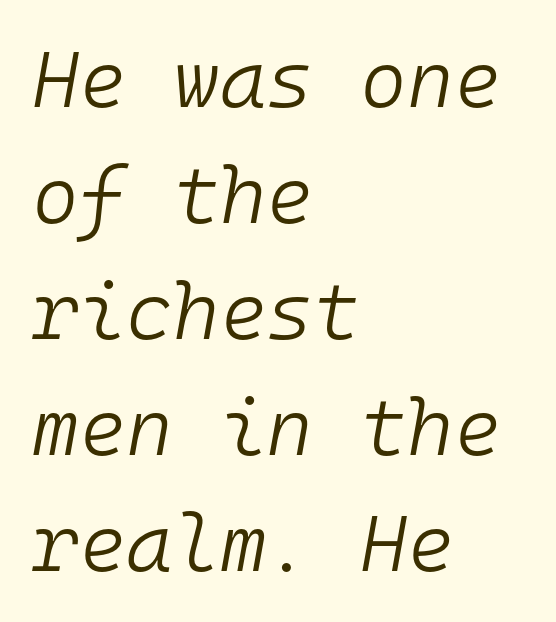
Honestly, the letter spacing is just normal — you wouldn't notice it. Fixed-width glyphs throughout — classic coding-font behaviour. The designer left line spacing at the default. These lines stack with their left ends in a neat column.
